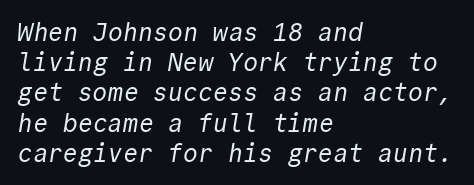
Q: Is the text bold? A: No.
Q: Is the text underlined? A: No.
Q: How is the paragraph aligned? A: Left-aligned.
Q: Is the spacing between letters normal or unusually wide? A: Normal.
